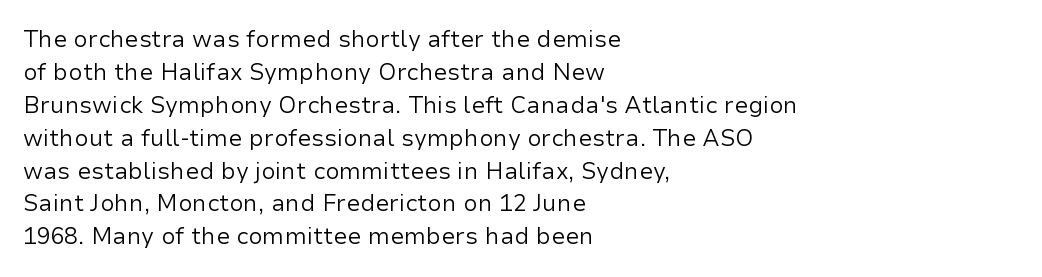
Q: Is the text bold? A: No.
Q: Is the text italic (slanted)? A: No, it is upright.
Q: Is the text underlined? A: No.
Q: How is the paragraph aligned? A: Left-aligned.
Q: Is the spacing between letters normal or unusually wide? A: Normal.
Q: Is the spacing between lines tight, normal or loose? A: Normal.
